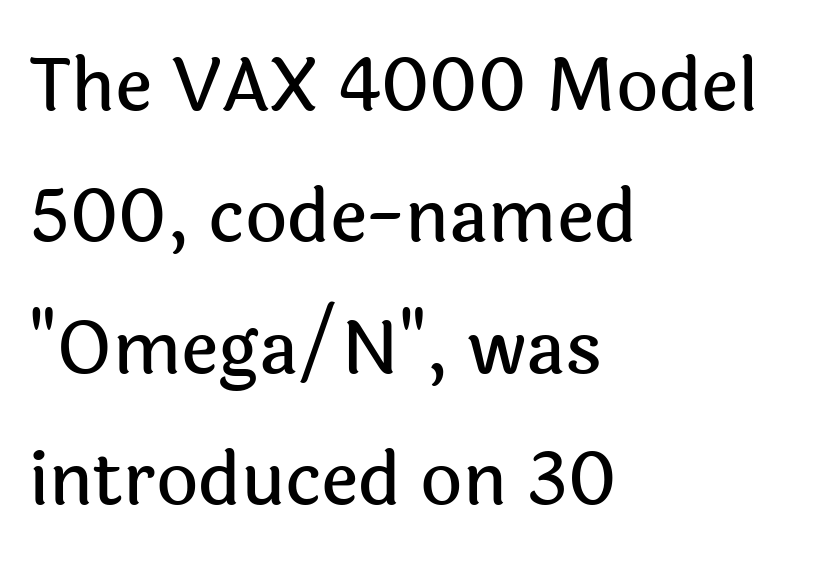
The compositor pushed each line to the left boundary. You could not count columns in this text — the font is proportionally spaced. Words appear dense and cohesive because spacing is normal. Unmarked baselines from the first word to the last. Italic? Not at all — the glyphs are vertical. The designer went with a sans here, leaving each stem footless.
